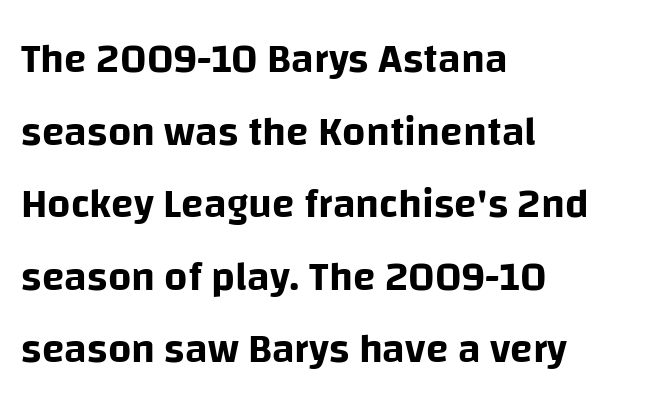
{"serif": "no", "italic": "no", "width": "normal", "stroke_contrast": "low", "x_height": "large", "monospaced": "no", "underline": "no", "align": "left", "line_spacing_ratio": 1.77, "letter_spacing": "normal", "letter_spacing_em": 0.0, "glyph_px": 41}
